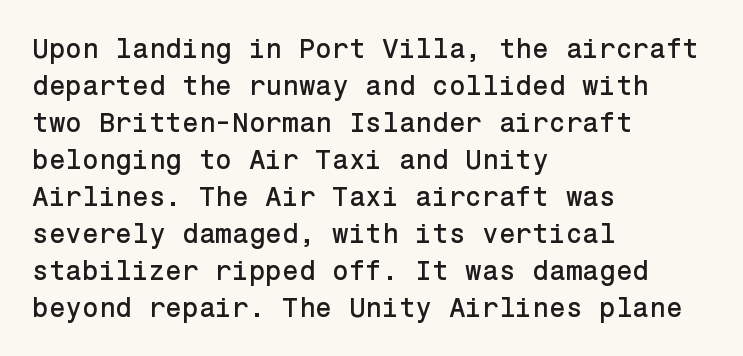
A typesetter would call this zero additional tracking. Notice how descenders clear the ascenders below comfortably — that's standard leading. Ordinary non-slanted type is in use. Letters rest on an invisible, unmarked baseline.
